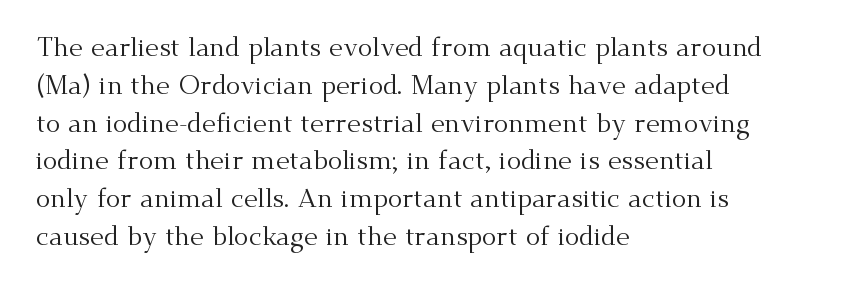
Short note: letters normally spaced. These lines are set flush left with a ragged right edge. The passage shown is not bold in any degree. Rows of type keep a routine distance in the vertical direction. This is the regular roman posture of the typeface.
